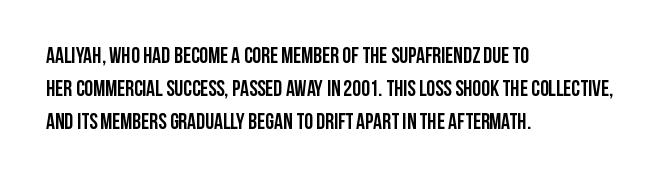
Nobody touched the tracking dial on this one. Alignment: flush left. Tall strokes in this sample are plumb rather than angled. Weight: bold.
